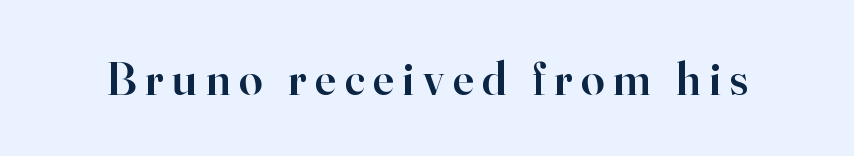
{"serif": "yes", "italic": "no", "bold": "semi", "weight": "semibold", "width": "normal", "stroke_contrast": "high", "x_height": "small", "monospaced": "no", "underline": "no", "glyph_px": 47}
